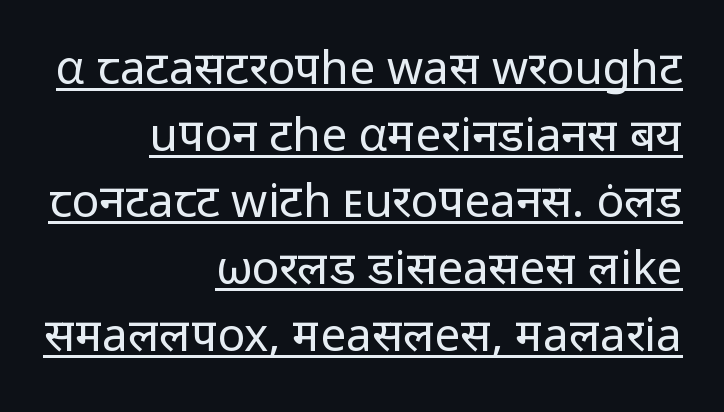
The image shows 46 px regular-weight sans-serif type, upright; set right-aligned, normal line spacing (1.45x), normal letter spacing, underlined; low stroke contrast and a medium x-height.
